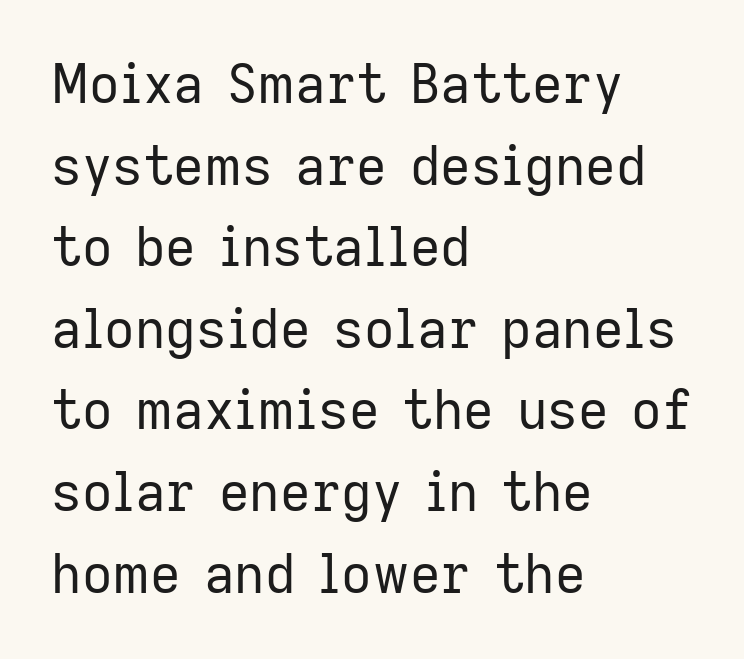
The image shows 53 px regular-weight sans-serif type, upright; set left-aligned, normal line spacing (1.54x), normal letter spacing, not underlined; low stroke contrast and a medium x-height.
